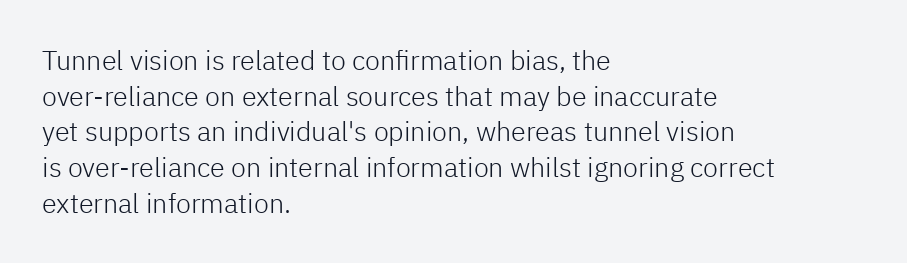
Q: Is the text bold? A: No.
Q: Is the text italic (slanted)? A: No, it is upright.
Q: Is the text underlined? A: No.
Q: How is the paragraph aligned? A: Left-aligned.
Q: Is the spacing between letters normal or unusually wide? A: Normal.
Q: Is the spacing between lines tight, normal or loose? A: Normal.
